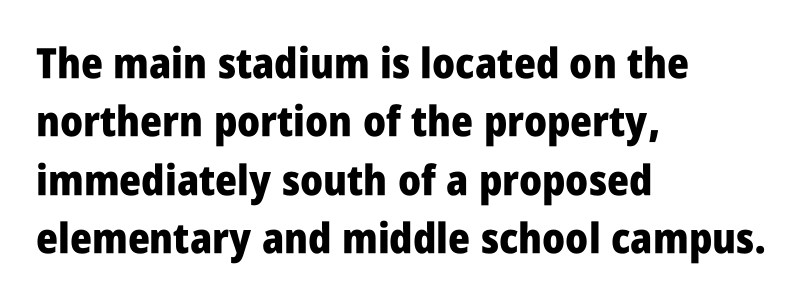
{"serif": "no", "italic": "no", "bold": "yes", "weight": "heavy", "width": "condensed", "stroke_contrast": "low", "x_height": "large", "monospaced": "no", "underline": "no", "align": "left", "line_spacing": "normal", "line_spacing_ratio": 1.39, "letter_spacing": "normal", "letter_spacing_em": 0.0, "glyph_px": 42}
